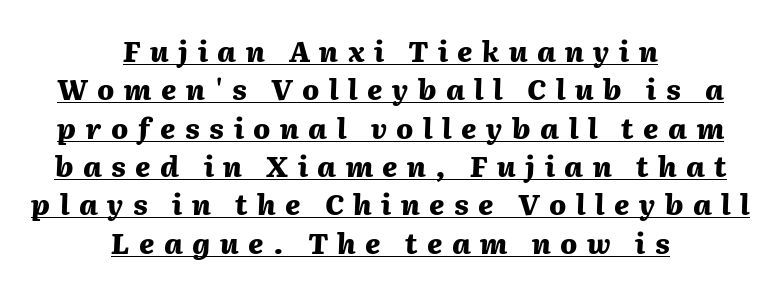
Q: Is the text bold? A: Yes.
Q: Is the text italic (slanted)? A: Yes, it leans right by about 2 degrees.
Q: Is the text underlined? A: Yes.
Q: How is the paragraph aligned? A: Centered.
Q: Is the spacing between letters normal or unusually wide? A: Unusually wide.
Q: Is the spacing between lines tight, normal or loose? A: Normal.
Q: Width (condensed, normal, or wide)? A: Normal.
Q: Stroke contrast? A: Medium.
Q: x-height? A: Medium.
Q: Monospaced? A: No.
